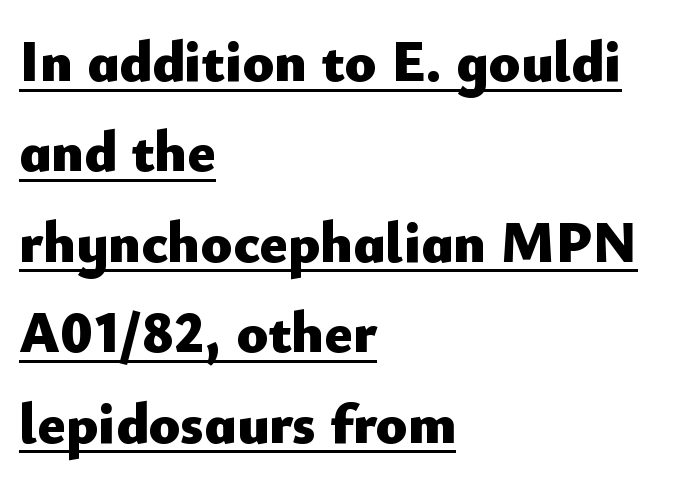
Q: Is the text bold? A: Yes.
Q: Is the text italic (slanted)? A: No, it is upright.
Q: Is the typeface a serif or a sans-serif typeface? A: Sans-serif.
Q: Is the text underlined? A: Yes.
Q: How is the paragraph aligned? A: Left-aligned.
Q: Is the spacing between letters normal or unusually wide? A: Normal.
Q: Is the spacing between lines tight, normal or loose? A: Normal.
Q: Width (condensed, normal, or wide)? A: Normal.
Q: Stroke contrast? A: Low.
Q: x-height? A: Small.
Q: Monospaced? A: No.
